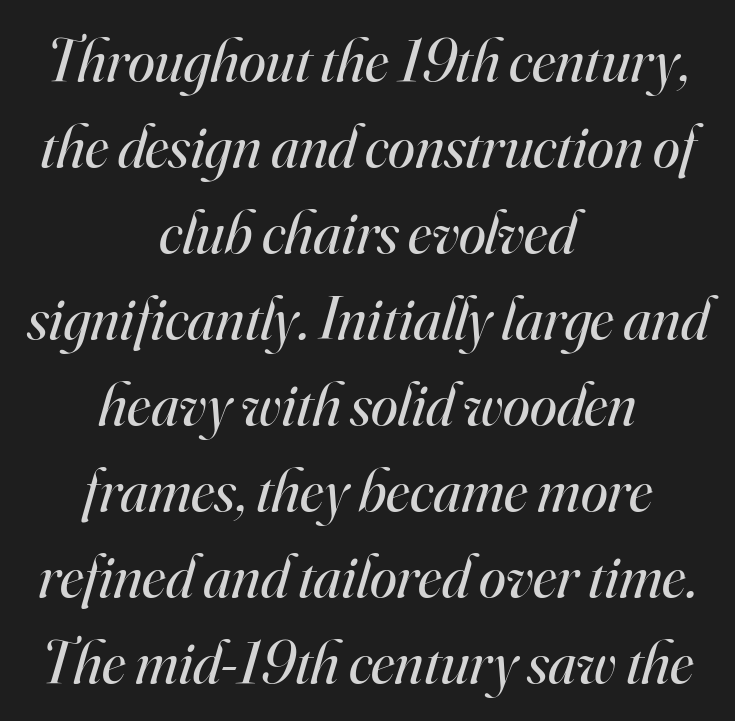
The image shows 61 px regular-weight serif type, italic (leaning right); set centered, normal line spacing (1.41x), normal letter spacing, not underlined; high stroke contrast and a small x-height.
